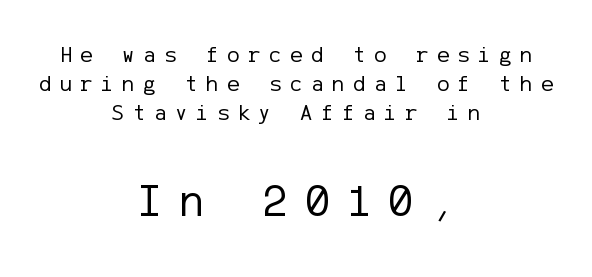
The rendering shows plain stroke endings on the letterforms — a sans-serif design. Line starts and ends both wander, symmetrically. The typeface has the unassuming heft of standard copy or less. Inter-character spacing is expanded well beyond the font's built-in metrics. The rows are spaced the way most documents space them. The zone under the glyphs is completely vacant.
